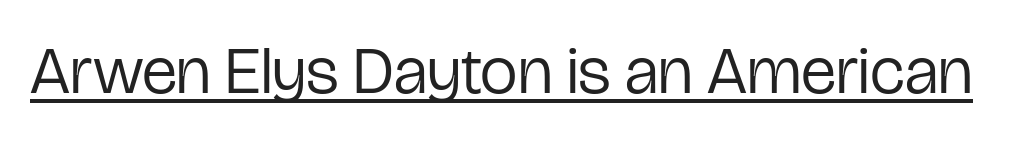
The face used here is proportionally spaced, like ordinary book or web type. Weight class: somewhere from thin through regular. Characters follow at the spacing the type designer built in. Italic? Not at all — the glyphs are vertical. Notice how a bar underscores the lettering throughout. In terms of letterform style, serifs are entirely absent.
